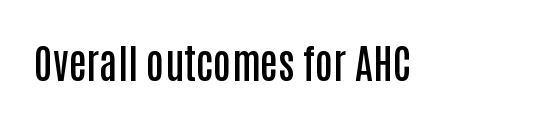
{"serif": "no", "italic": "no", "bold": "semi", "weight": "semibold", "width": "condensed", "stroke_contrast": "low", "x_height": "large", "monospaced": "no", "underline": "no", "letter_spacing": "normal", "letter_spacing_em": 0.0, "glyph_px": 40}
